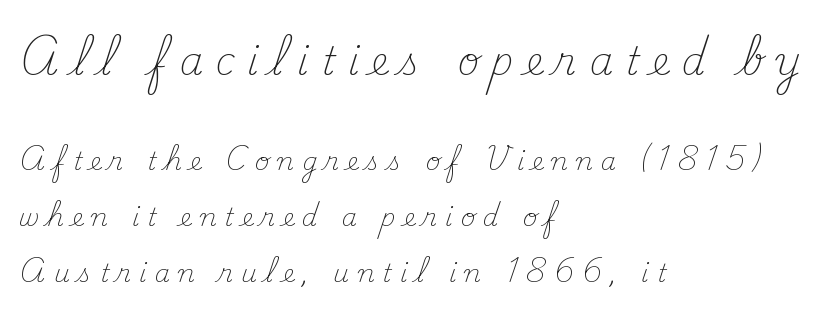
The image shows 38 px light serif type; set left-aligned, loose line spacing (2.23x), unusually wide letter spacing (+0.32 em), not underlined; the first (top) block is 1.52x larger; medium stroke contrast and a small x-height.
